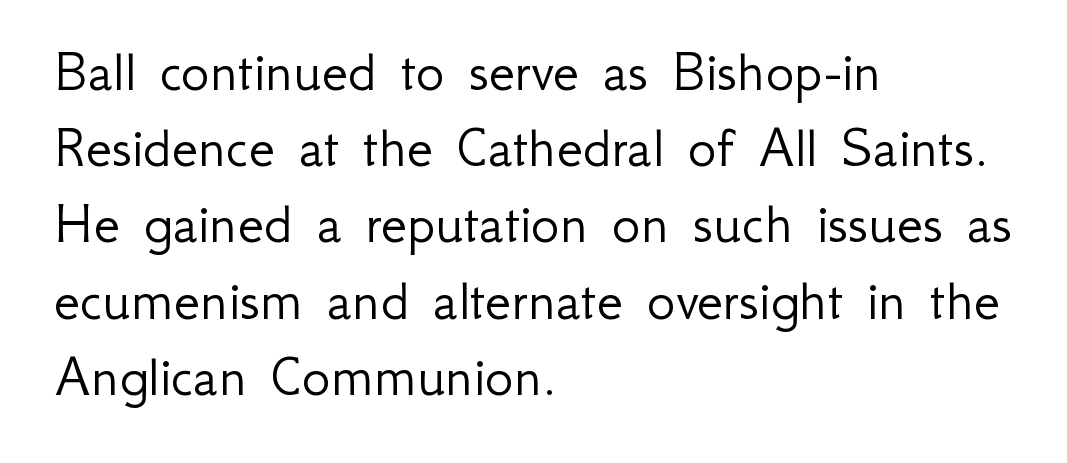
Q: Is the text bold? A: No.
Q: Is the text italic (slanted)? A: No, it is upright.
Q: Is the typeface a serif or a sans-serif typeface? A: Sans-serif.
Q: Is the text underlined? A: No.
Q: How is the paragraph aligned? A: Left-aligned.
Q: Is the spacing between letters normal or unusually wide? A: Normal.
Q: Is the spacing between lines tight, normal or loose? A: Normal.
Q: Width (condensed, normal, or wide)? A: Normal.
Q: Stroke contrast? A: Low.
Q: x-height? A: Small.
Q: Monospaced? A: No.
